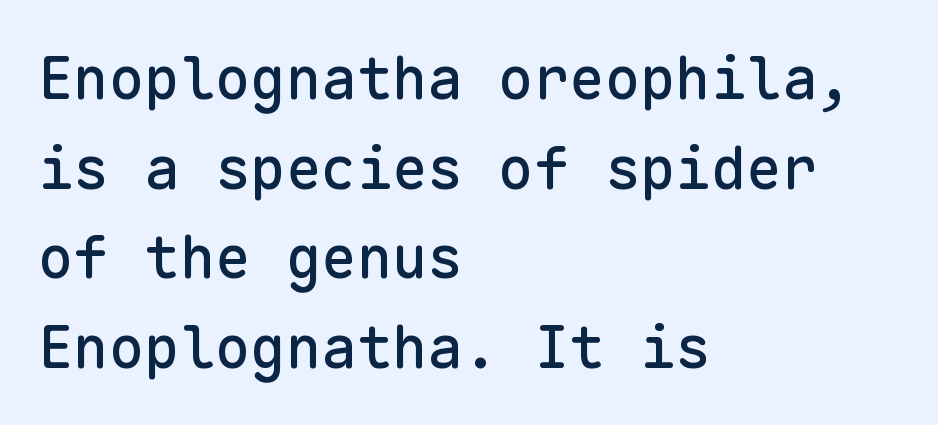
{"serif": "no", "italic": "no", "width": "normal", "stroke_contrast": "low", "x_height": "medium", "monospaced": "yes", "underline": "no", "align": "left", "line_spacing": "normal", "line_spacing_ratio": 1.52, "letter_spacing": "normal", "letter_spacing_em": 0.0, "glyph_px": 59}
